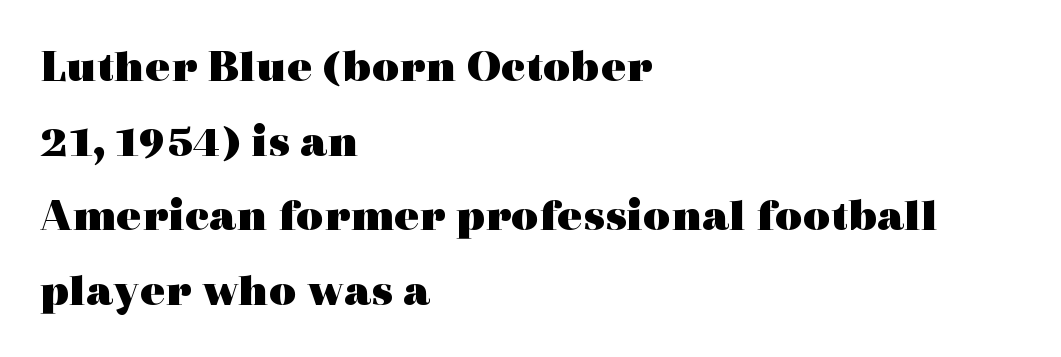
The image shows 47 px heavy, wide serif type, upright; set left-aligned, normal line spacing (1.59x), normal letter spacing, not underlined; a medium x-height.
